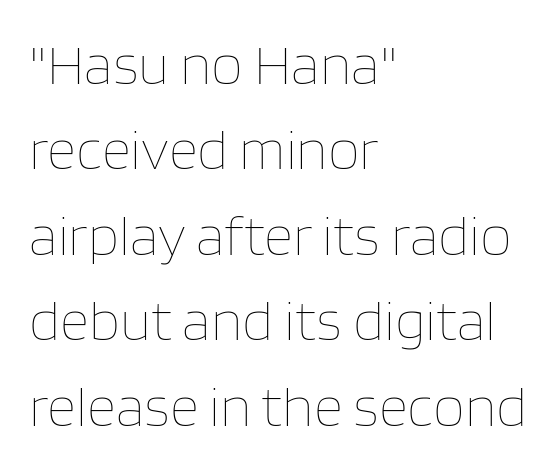
{"italic": "no", "bold": "no", "weight": "thin", "width": "normal", "stroke_contrast": "low", "x_height": "large", "monospaced": "no", "underline": "no", "align": "left", "line_spacing": "normal", "line_spacing_ratio": 1.5, "letter_spacing": "normal", "letter_spacing_em": 0.0, "glyph_px": 57}
